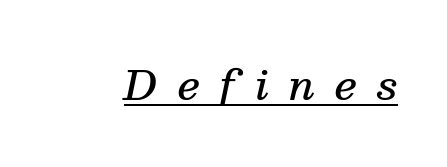
Q: Is the text bold? A: Semi-bold.
Q: Is the text italic (slanted)? A: Yes, it leans right by about 13 degrees.
Q: Is the typeface a serif or a sans-serif typeface? A: Serif.
Q: Is the text underlined? A: Yes.
Q: Is the spacing between letters normal or unusually wide? A: Unusually wide.
Q: Width (condensed, normal, or wide)? A: Normal.
Q: Stroke contrast? A: Medium.
Q: x-height? A: Medium.
Q: Monospaced? A: No.
